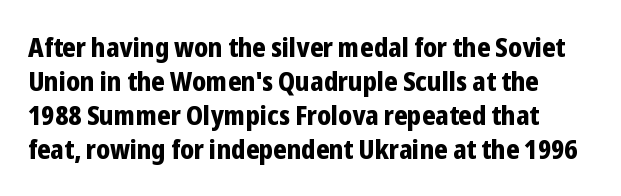
The image shows 27 px bold type, upright; set normal line spacing (1.26x), normal letter spacing, not underlined.
